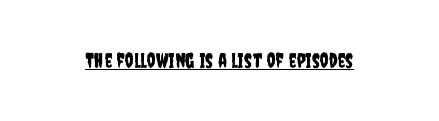
Q: Is the text italic (slanted)? A: No, it is upright.
Q: Is the text underlined? A: Yes.
Q: Is the spacing between letters normal or unusually wide? A: Normal.
